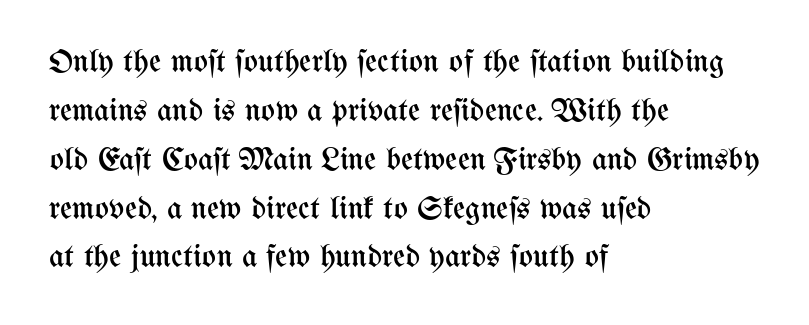
Q: Is the text bold? A: No.
Q: Is the text italic (slanted)? A: No, it is upright.
Q: Is the text underlined? A: No.
Q: How is the paragraph aligned? A: Left-aligned.
Q: Is the spacing between letters normal or unusually wide? A: Normal.
Q: Is the spacing between lines tight, normal or loose? A: Normal.
Q: Width (condensed, normal, or wide)? A: Condensed.
Q: Stroke contrast? A: Medium.
Q: x-height? A: Medium.
Q: Monospaced? A: No.
